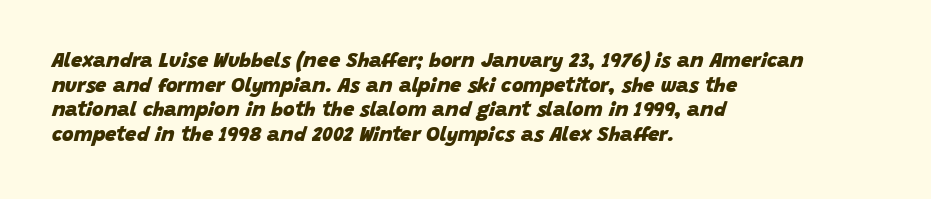
The image shows 20 px bold type, italic (leaning right); set left-aligned, line spacing 1.23x, normal letter spacing, not underlined.
